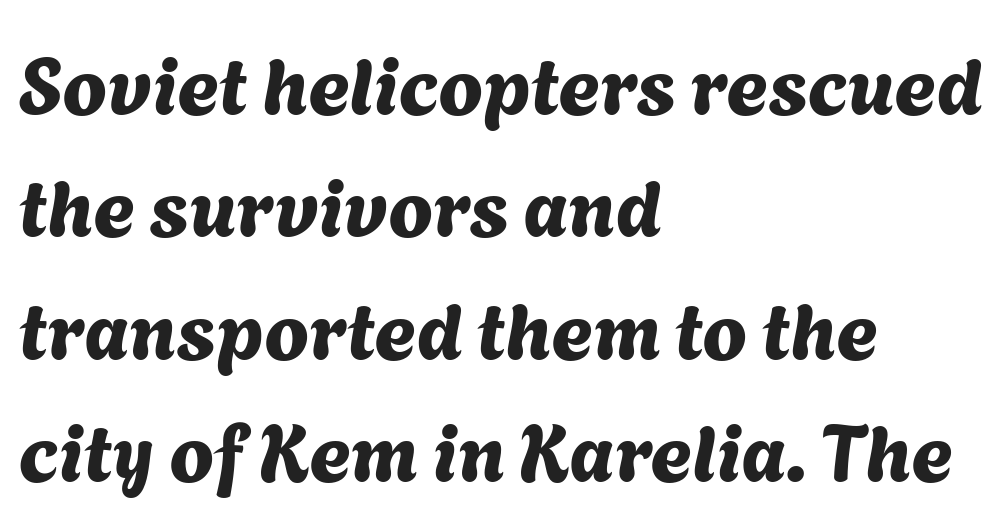
Q: Is the typeface a serif or a sans-serif typeface? A: Sans-serif.
Q: Is the text underlined? A: No.
Q: How is the paragraph aligned? A: Left-aligned.
Q: Is the spacing between letters normal or unusually wide? A: Normal.
Q: Is the spacing between lines tight, normal or loose? A: Normal.
Q: Width (condensed, normal, or wide)? A: Normal.
Q: Stroke contrast? A: Medium.
Q: x-height? A: Medium.
Q: Monospaced? A: No.
